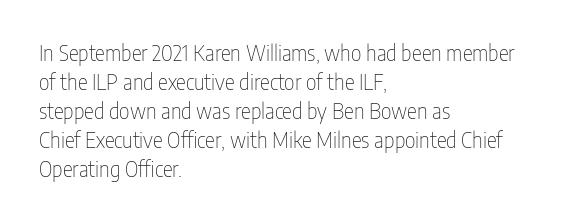
The image shows 21 px text type, upright; set left-aligned, normal line spacing (1.38x), normal letter spacing, not underlined.
